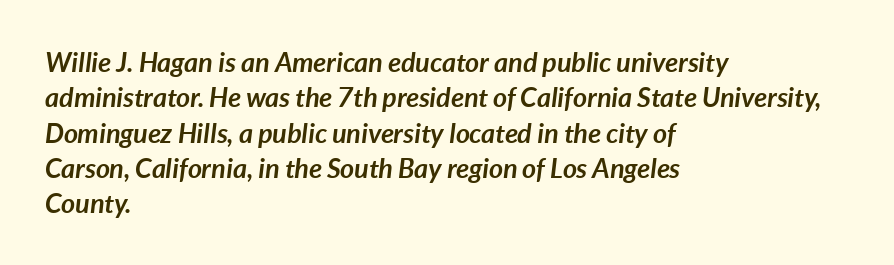
{"italic": "yes", "lean": "right", "slant_degrees": 7, "bold": "yes", "underline": "no", "align": "left", "line_spacing": "normal", "line_spacing_ratio": 1.31, "letter_spacing": "normal", "letter_spacing_em": 0.0, "glyph_px": 27}
